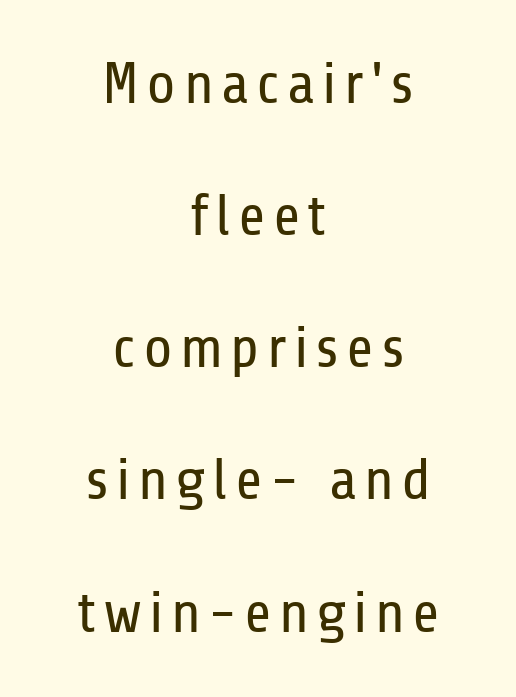
Q: Is the text bold? A: No.
Q: Is the text italic (slanted)? A: No, it is upright.
Q: Is the typeface a serif or a sans-serif typeface? A: Sans-serif.
Q: Is the text underlined? A: No.
Q: How is the paragraph aligned? A: Centered.
Q: Is the spacing between lines tight, normal or loose? A: Loose.
Q: Width (condensed, normal, or wide)? A: Condensed.
Q: Stroke contrast? A: Low.
Q: x-height? A: Medium.
Q: Monospaced? A: No.
